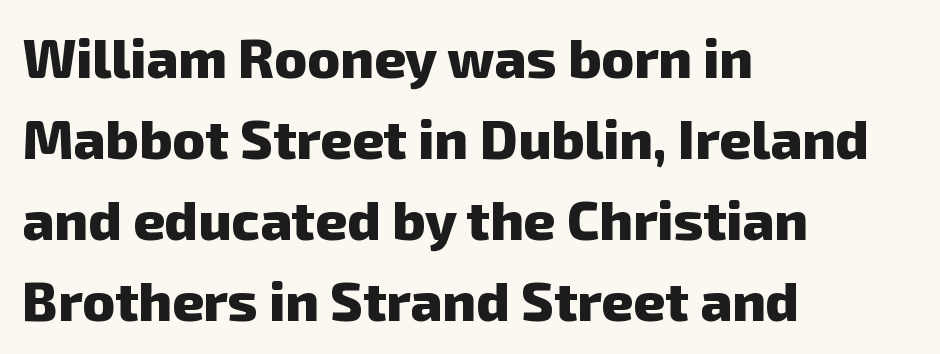
The image shows 55 px heavy sans-serif type; set left-aligned, normal line spacing (1.47x), normal letter spacing, not underlined; low stroke contrast and a medium x-height.
